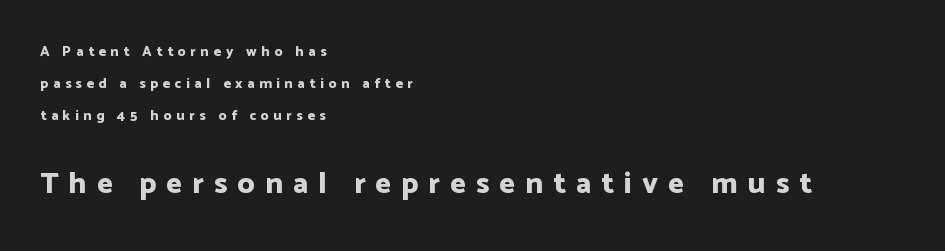
{"serif": "no", "italic": "no", "bold": "yes", "weight": "bold", "width": "normal", "stroke_contrast": "low", "x_height": "medium", "monospaced": "no", "underline": "no", "align": "left", "line_spacing": "loose", "line_spacing_ratio": 2.29, "letter_spacing": "wide", "letter_spacing_em": 0.34, "larger_block": "second", "size_ratio": 2.14, "glyph_px": 30}
